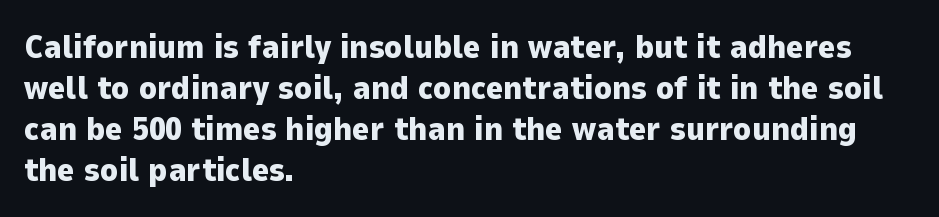
This sample has the flowing, uneven cadence of proportional lettering. Descenders hang freely into open space. Check where the strokes stop: nothing finishes them off — pure sans. Look at the tracking — it's just the regular setting, nothing added.
